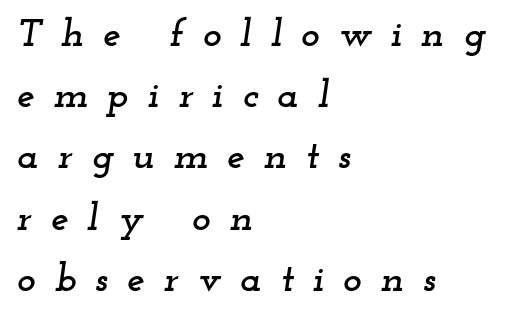
{"serif": "yes", "italic": "yes", "lean": "right", "slant_degrees": 12, "width": "wide", "stroke_contrast": "low", "x_height": "small", "monospaced": "no", "underline": "no", "align": "left", "line_spacing": "normal", "line_spacing_ratio": 1.53, "letter_spacing": "wide", "letter_spacing_em": 0.47, "glyph_px": 40}
